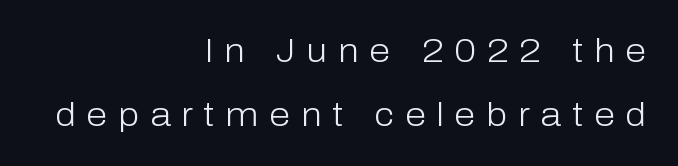
The image shows 34 px light sans-serif type, upright; set right-aligned, line spacing 1.87x, unusually wide letter spacing (+0.32 em), not underlined; low stroke contrast and a medium x-height.
